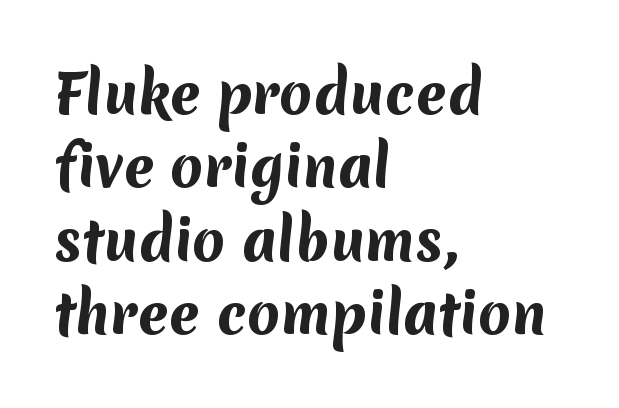
{"serif": "no", "bold": "yes", "weight": "bold", "width": "normal", "stroke_contrast": "medium", "x_height": "medium", "monospaced": "no", "underline": "no", "align": "left", "line_spacing": "normal", "line_spacing_ratio": 1.36, "letter_spacing": "normal", "letter_spacing_em": 0.0, "glyph_px": 54}
